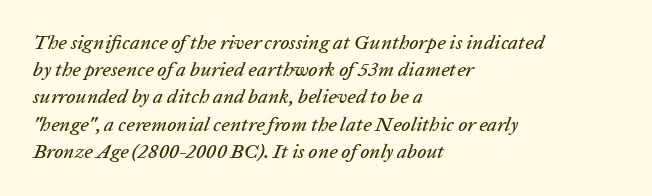
The image shows 20 px text type, italic (leaning right); set left-aligned, normal line spacing (1.36x), normal letter spacing, not underlined.
